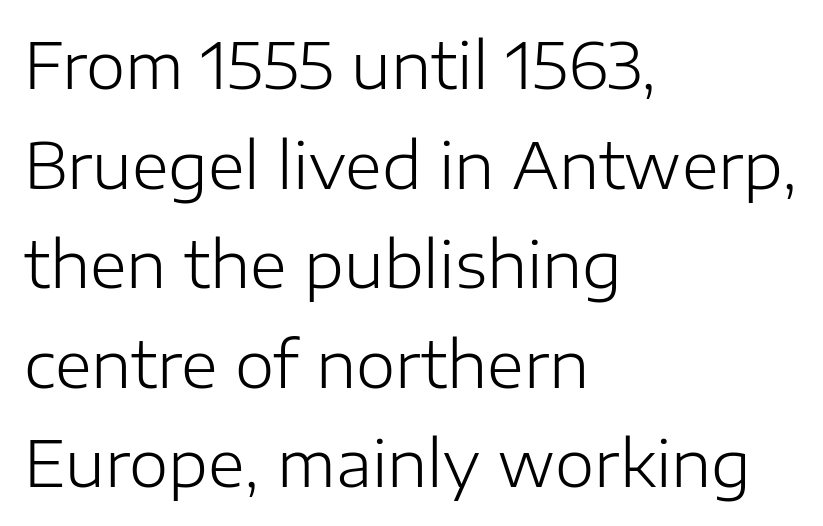
Q: Is the text bold? A: No.
Q: Is the text italic (slanted)? A: No, it is upright.
Q: Is the typeface a serif or a sans-serif typeface? A: Sans-serif.
Q: Is the text underlined? A: No.
Q: How is the paragraph aligned? A: Left-aligned.
Q: Is the spacing between letters normal or unusually wide? A: Normal.
Q: Is the spacing between lines tight, normal or loose? A: Normal.
Q: Width (condensed, normal, or wide)? A: Normal.
Q: Stroke contrast? A: Low.
Q: x-height? A: Medium.
Q: Monospaced? A: No.
